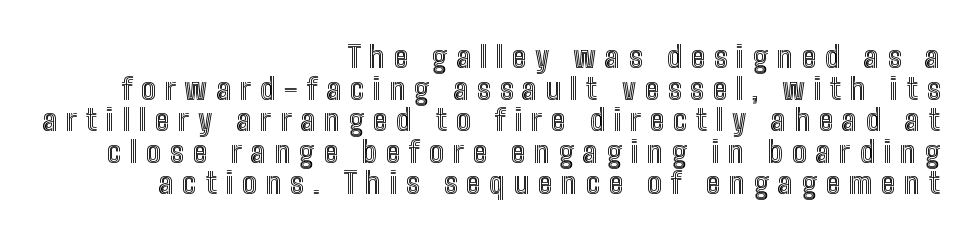
This sample uses expanded letter spacing, leaving extra air between glyphs. Underlining? Definitely not there. Teacher's note: observe the even right margin — that is flush-right alignment. Whoever set this chose condensed vertical rhythm over breathing room.
